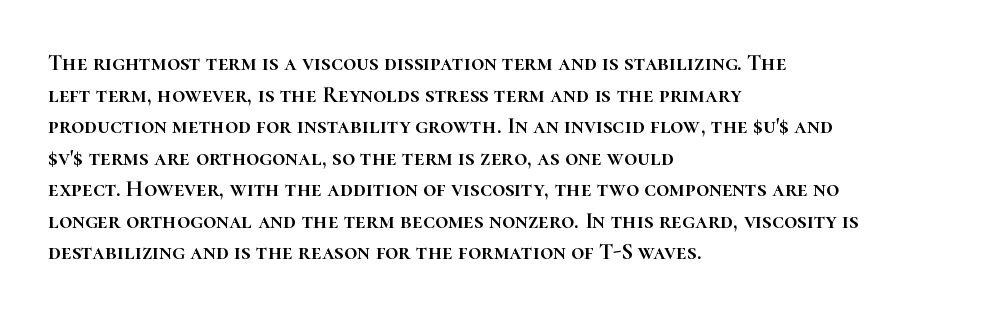
The image shows 23 px text type, upright; set left-aligned, normal line spacing (1.37x), normal letter spacing, not underlined.
